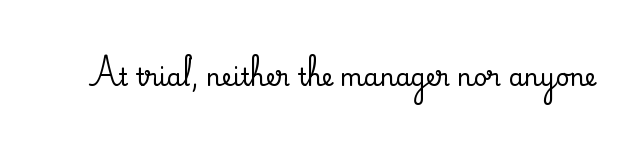
{"italic": "no", "underline": "no", "letter_spacing": "normal", "letter_spacing_em": 0.0, "glyph_px": 24}
